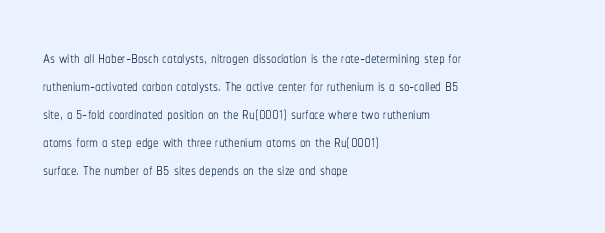
The image shows 22 px text type, upright; set left-aligned, normal line spacing (1.27x), normal letter spacing, not underlined.
